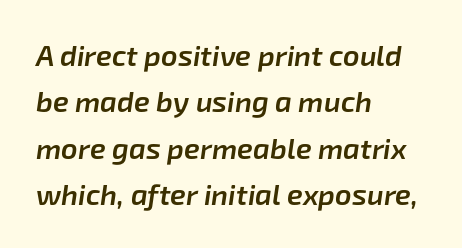
The image shows 29 px semibold type, italic (leaning right); set left-aligned, normal line spacing (1.6x), normal letter spacing, not underlined; low stroke contrast and a medium x-height.
